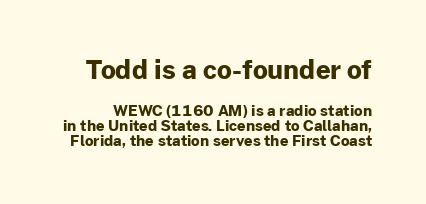
Q: Is the text bold? A: Yes.
Q: Is the text italic (slanted)? A: No, it is upright.
Q: Is the text underlined? A: No.
Q: Is the spacing between letters normal or unusually wide? A: Normal.
Q: Is the spacing between lines tight, normal or loose? A: Tight.
Q: Which block of text is set in a larger size, the first (top) or the second (bottom)? A: The first (top) one.
